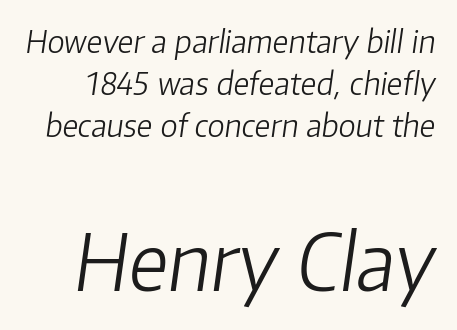
No word sits above an underline. Slanted lettering throughout. Think standard paragraph weight, or any step lighter than that. Character size in the trailing block exceeds that of the leading block. Characters follow at the spacing the type designer built in.
